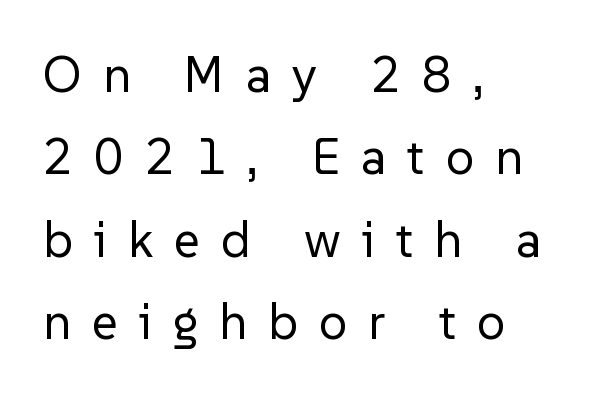
The image shows 50 px regular-weight sans-serif type, upright; set left-aligned, normal line spacing (1.65x), unusually wide letter spacing (+0.42 em), not underlined; low stroke contrast and a medium x-height.
